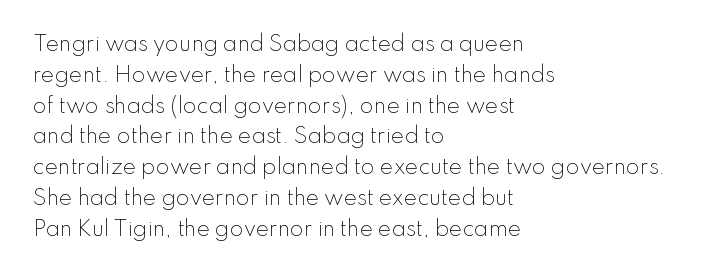
Q: Is the text bold? A: No.
Q: Is the text italic (slanted)? A: No, it is upright.
Q: Is the text underlined? A: No.
Q: How is the paragraph aligned? A: Left-aligned.
Q: Is the spacing between letters normal or unusually wide? A: Normal.
Q: Is the spacing between lines tight, normal or loose? A: Normal.
